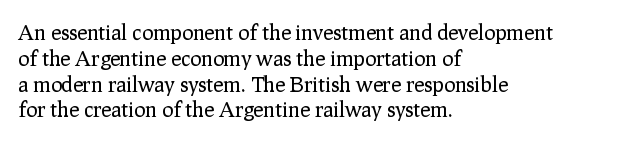
The image shows 21 px text type, upright; set left-aligned, line spacing 1.23x, normal letter spacing, not underlined.
